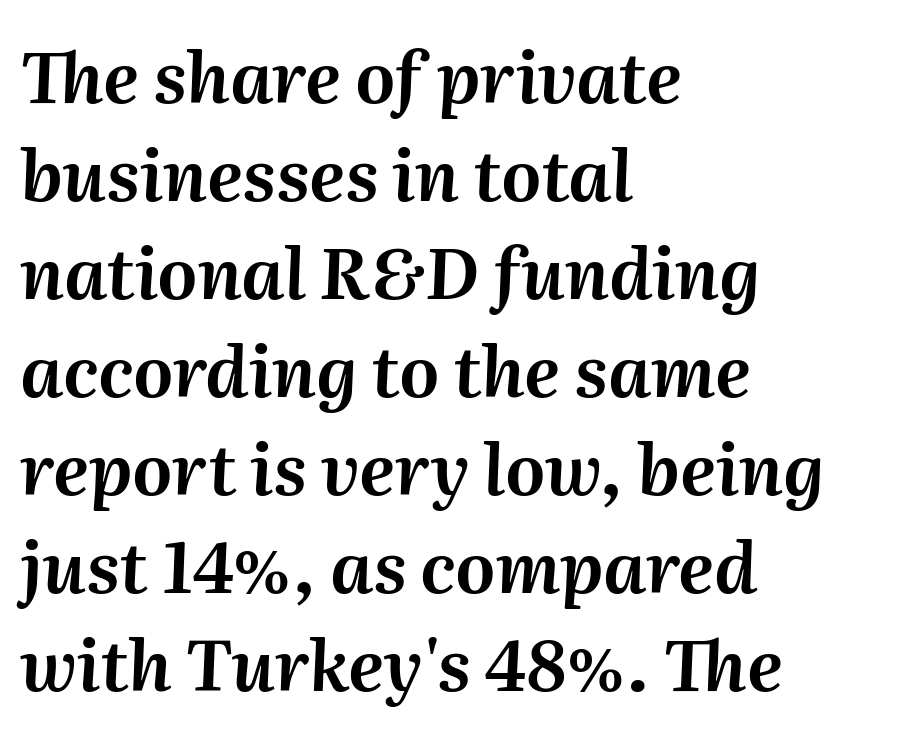
Q: Is the text italic (slanted)? A: Yes, it leans right by about 2 degrees.
Q: Is the text underlined? A: No.
Q: How is the paragraph aligned? A: Left-aligned.
Q: Is the spacing between letters normal or unusually wide? A: Normal.
Q: Is the spacing between lines tight, normal or loose? A: Normal.
Q: Width (condensed, normal, or wide)? A: Normal.
Q: Stroke contrast? A: Medium.
Q: x-height? A: Medium.
Q: Monospaced? A: No.
